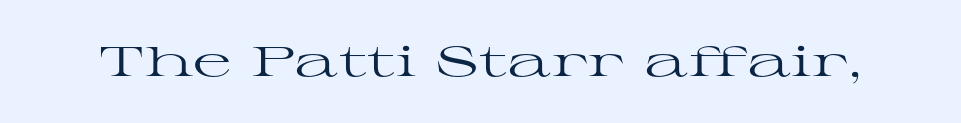
The image shows 42 px regular-weight, wide serif type, upright; set normal letter spacing, not underlined; high stroke contrast and a medium x-height.
